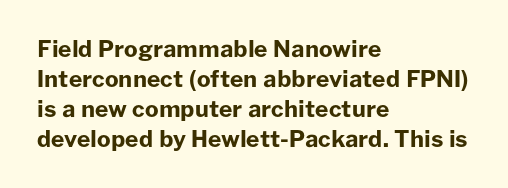
Q: Is the text bold? A: Yes.
Q: Is the text italic (slanted)? A: No, it is upright.
Q: Is the text underlined? A: No.
Q: How is the paragraph aligned? A: Left-aligned.
Q: Is the spacing between letters normal or unusually wide? A: Normal.
Q: Is the spacing between lines tight, normal or loose? A: Normal.
